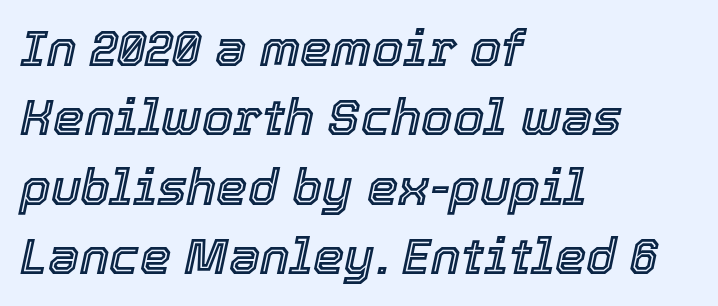
The string is rendered with underlining switched off. A typesetter would call this proportional, since set widths differ per character. These lines stack with their left ends in a neat column. Characters are canted at an angle relative to the baseline's perpendicular. Quick note: interline space is typical. Between one letter and the next there's only the usual sliver of space.
